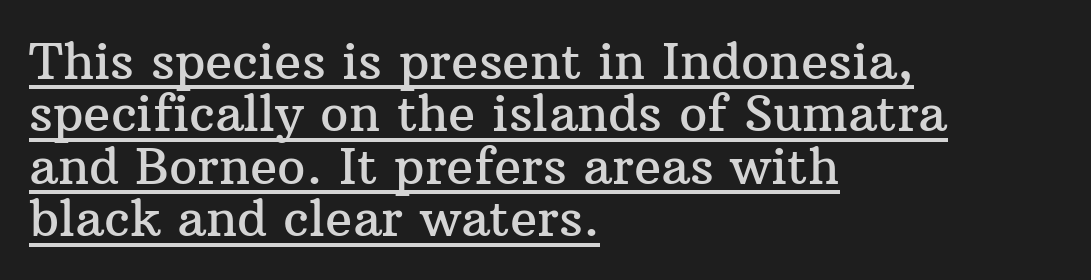
The image shows 50 px serif type, upright; set left-aligned, tight line spacing (1.05x), normal letter spacing, underlined; medium stroke contrast and a medium x-height.
